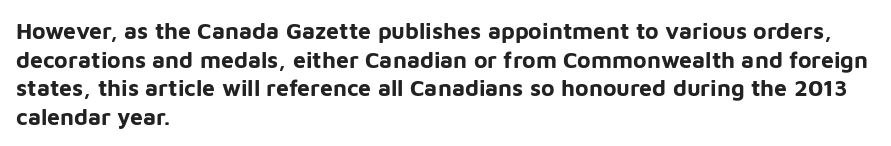
{"italic": "no", "bold": "yes", "underline": "no", "align": "left", "line_spacing_ratio": 1.24, "letter_spacing": "normal", "letter_spacing_em": 0.0, "glyph_px": 23}
